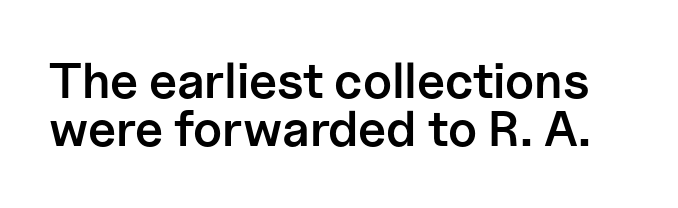
{"serif": "no", "italic": "no", "bold": "semi", "weight": "semibold", "width": "normal", "stroke_contrast": "low", "x_height": "medium", "monospaced": "no", "underline": "no", "line_spacing": "tight", "line_spacing_ratio": 0.97, "letter_spacing": "normal", "letter_spacing_em": 0.0, "glyph_px": 50}
